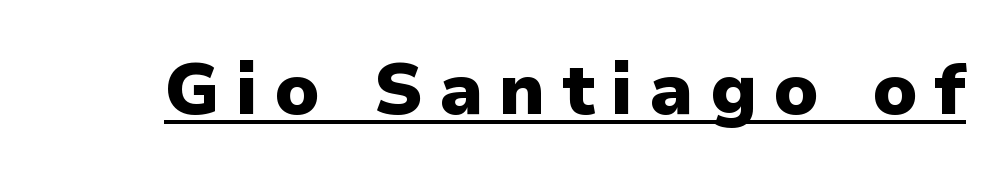
Note the varied advance widths — an 'i' is clearly narrower than an 'm'. The lettering is marked with a stroke running underneath it. The tracking reads as deliberately expanded to a designer's eye. The strokes are fattened all the way to bold.
